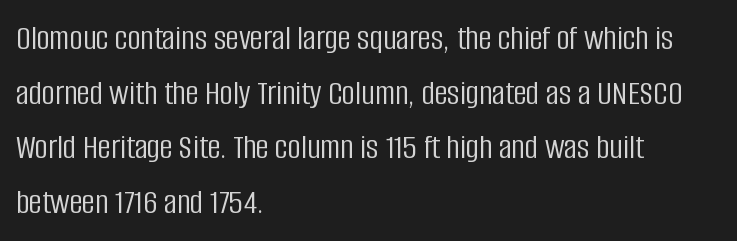
Q: Is the text bold? A: No.
Q: Is the text italic (slanted)? A: No, it is upright.
Q: Is the typeface a serif or a sans-serif typeface? A: Sans-serif.
Q: Is the text underlined? A: No.
Q: How is the paragraph aligned? A: Left-aligned.
Q: Is the spacing between letters normal or unusually wide? A: Normal.
Q: Is the spacing between lines tight, normal or loose? A: Normal.
Q: Width (condensed, normal, or wide)? A: Condensed.
Q: Stroke contrast? A: Low.
Q: x-height? A: Large.
Q: Monospaced? A: No.
